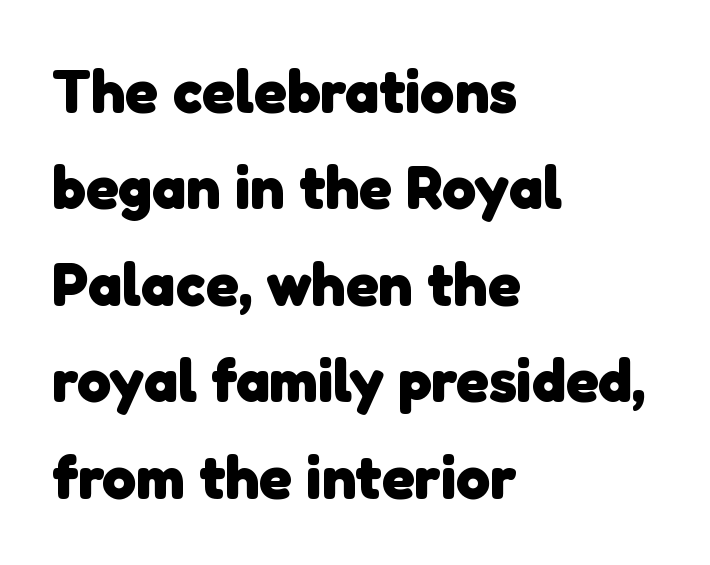
{"serif": "no", "bold": "yes", "weight": "heavy", "width": "normal", "stroke_contrast": "low", "x_height": "medium", "monospaced": "no", "underline": "no", "align": "left", "line_spacing": "normal", "line_spacing_ratio": 1.58, "letter_spacing": "normal", "letter_spacing_em": 0.0, "glyph_px": 61}
